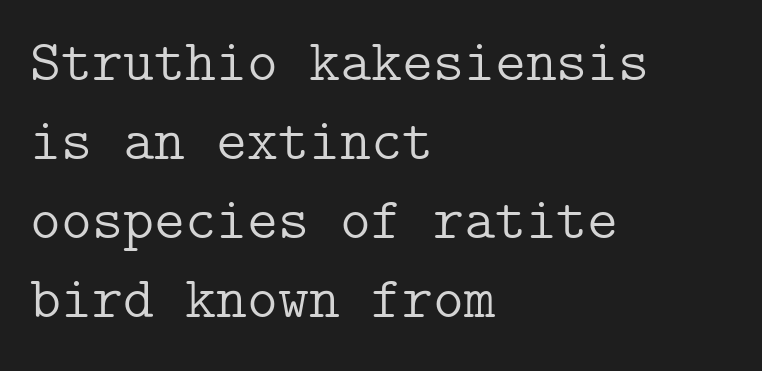
The image shows 59 px light serif type, upright; set left-aligned, normal line spacing (1.34x), normal letter spacing, not underlined; low stroke contrast and a medium x-height.
